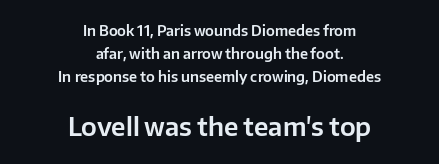
{"italic": "no", "underline": "no", "align": "center", "line_spacing": "normal", "line_spacing_ratio": 1.65, "letter_spacing": "normal", "letter_spacing_em": 0.0, "larger_block": "second", "size_ratio": 1.79, "glyph_px": 25}
